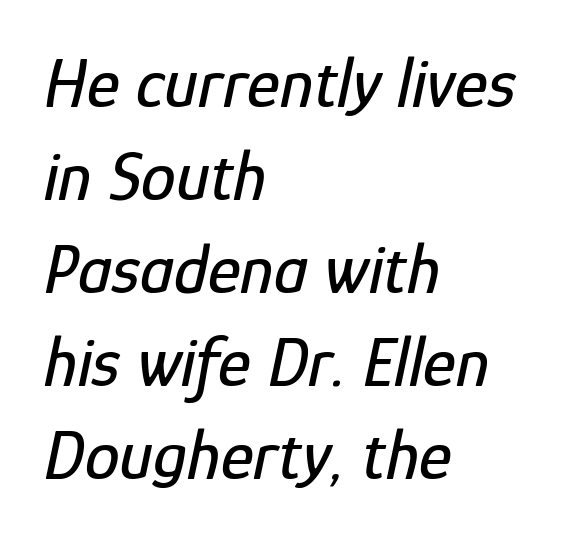
Q: Is the text italic (slanted)? A: Yes, it leans right by about 12 degrees.
Q: Is the text underlined? A: No.
Q: How is the paragraph aligned? A: Left-aligned.
Q: Is the spacing between letters normal or unusually wide? A: Normal.
Q: Is the spacing between lines tight, normal or loose? A: Normal.
Q: Width (condensed, normal, or wide)? A: Condensed.
Q: Stroke contrast? A: Low.
Q: x-height? A: Medium.
Q: Monospaced? A: No.
